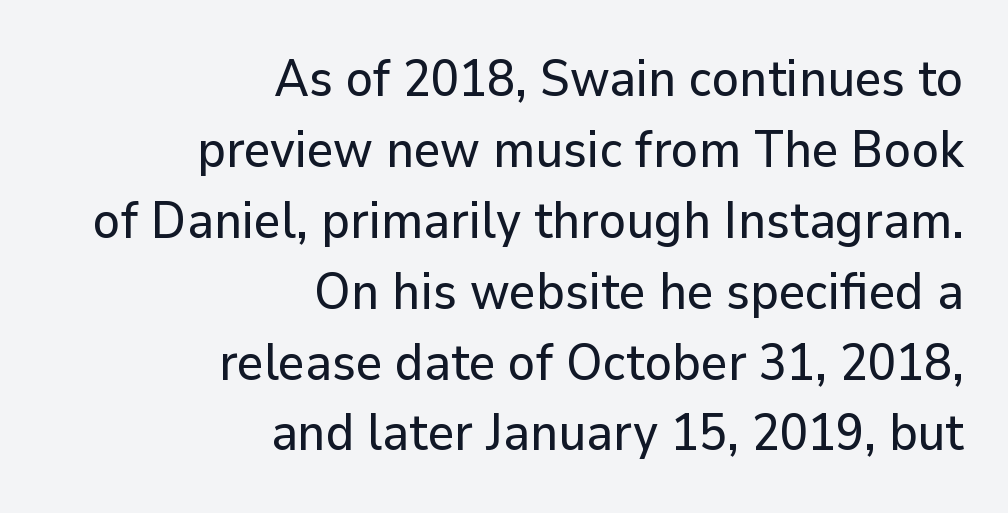
Line ends are locked; line starts wander. This rendering features lettering with no underline. A typesetter would call this proportional, since set widths differ per character. Nothing sits at the stroke ends, so this counts as sans-serif. Successive baselines arrive at the customary interval.
